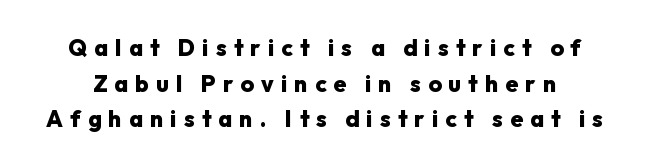
{"italic": "no", "bold": "yes", "underline": "no", "line_spacing": "normal", "line_spacing_ratio": 1.55, "letter_spacing": "wide", "letter_spacing_em": 0.31, "glyph_px": 23}
